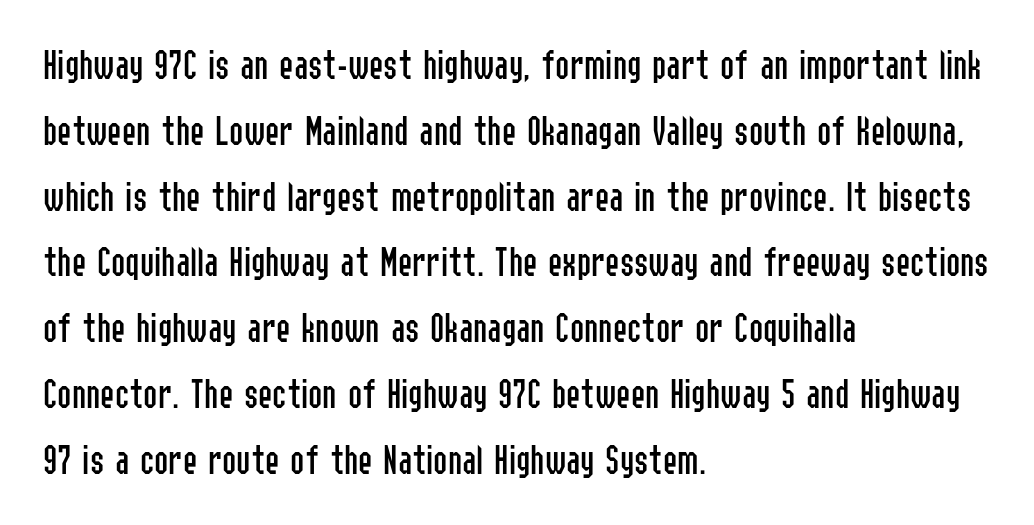
The image shows 43 px regular-weight, condensed sans-serif type, upright; set left-aligned, normal line spacing (1.53x), normal letter spacing, not underlined; low stroke contrast and a medium x-height.
